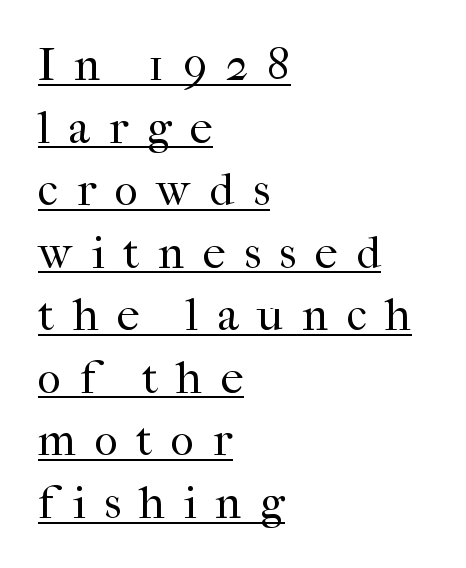
Q: Is the text bold? A: No.
Q: Is the text italic (slanted)? A: No, it is upright.
Q: Is the typeface a serif or a sans-serif typeface? A: Serif.
Q: Is the text underlined? A: Yes.
Q: How is the paragraph aligned? A: Left-aligned.
Q: Is the spacing between letters normal or unusually wide? A: Unusually wide.
Q: Is the spacing between lines tight, normal or loose? A: Normal.
Q: Width (condensed, normal, or wide)? A: Normal.
Q: Stroke contrast? A: High.
Q: x-height? A: Medium.
Q: Monospaced? A: No.
